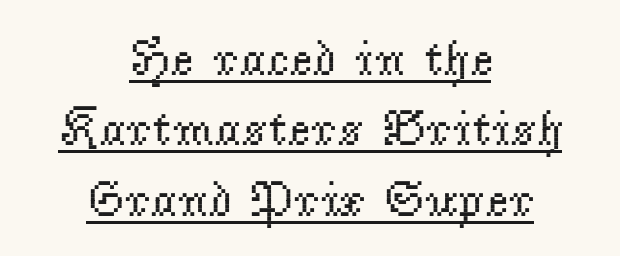
Spacing verdict: proportional, widths tailored to each character. Emphasis is given by a line drawn under the lettering. Tracking here is standard; glyphs follow each other at the usual distance. The glyphs in this specimen are seriffed. On a weight scale, this lands at 450 or below. Leading: standard.
